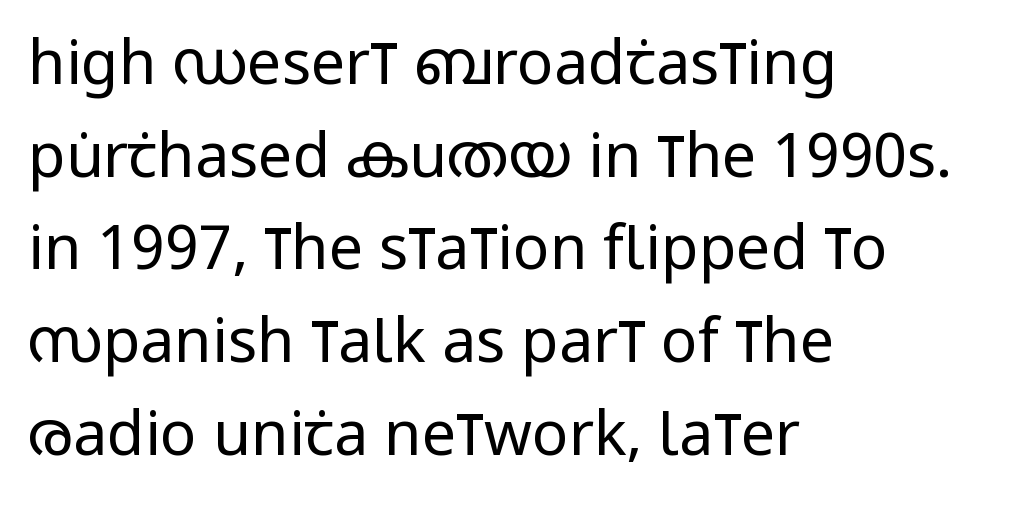
{"serif": "no", "italic": "no", "bold": "no", "weight": "regular", "width": "condensed", "stroke_contrast": "low", "x_height": "large", "monospaced": "no", "underline": "no", "align": "left", "line_spacing": "normal", "line_spacing_ratio": 1.52, "letter_spacing": "normal", "letter_spacing_em": 0.0, "glyph_px": 61}
